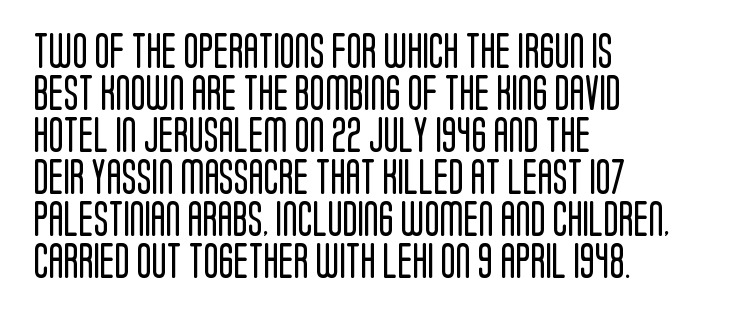
Upright lettering throughout. Stroke terminals: plain, sans-serif. The passage shown is typed in a proportional face where columns would drift. Spacing between characters is what you'd get straight out of the box. Caption: multi-line text, flush left, ragged right.
